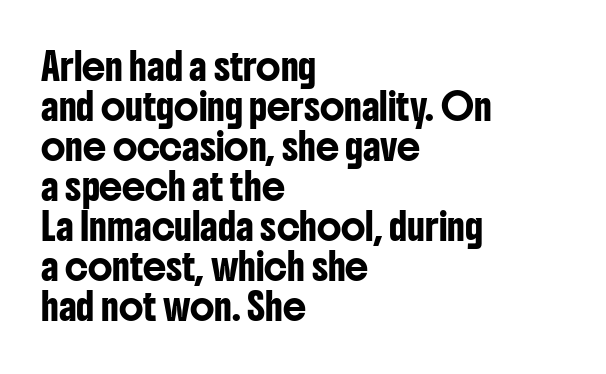
Q: Is the text italic (slanted)? A: No, it is upright.
Q: Is the text underlined? A: No.
Q: How is the paragraph aligned? A: Left-aligned.
Q: Is the spacing between letters normal or unusually wide? A: Normal.
Q: Is the spacing between lines tight, normal or loose? A: Normal.
